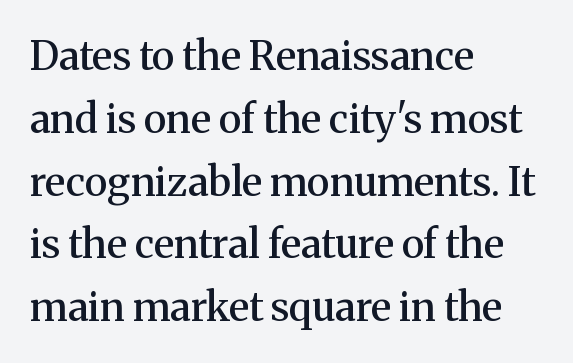
Short and long lines alike share a common starting point at left. Nope, not italic — everything's standing straight. Think of a printed novel: that variable character pitch is what you see here. The gaps between neighbouring characters are ordinary and unremarkable. Descenders are the only things crossing below the line. Look at the bottom of the vertical strokes: they flare into serifs here.
